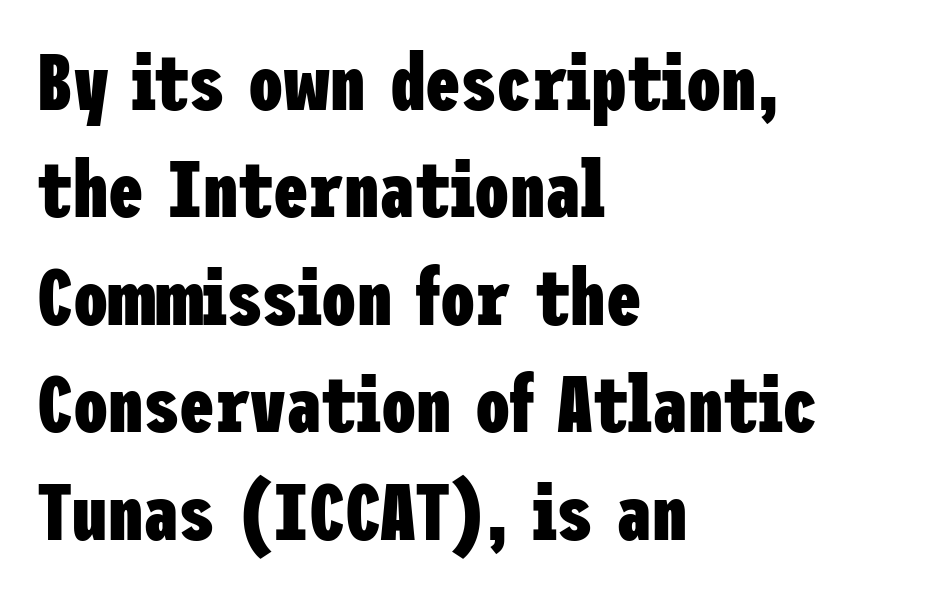
The image shows 79 px heavy, condensed sans-serif type, upright; set left-aligned, normal line spacing (1.36x), normal letter spacing, not underlined; low stroke contrast and a medium x-height.
